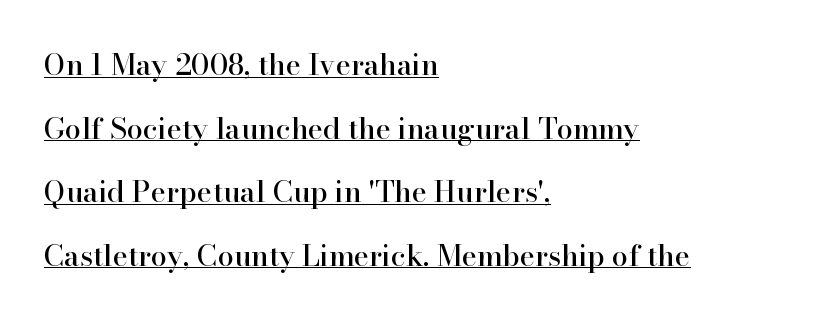
{"serif": "yes", "italic": "no", "width": "normal", "stroke_contrast": "high", "x_height": "small", "monospaced": "no", "underline": "yes", "align": "left", "line_spacing": "loose", "line_spacing_ratio": 2.19, "letter_spacing": "normal", "letter_spacing_em": 0.0, "glyph_px": 29}
